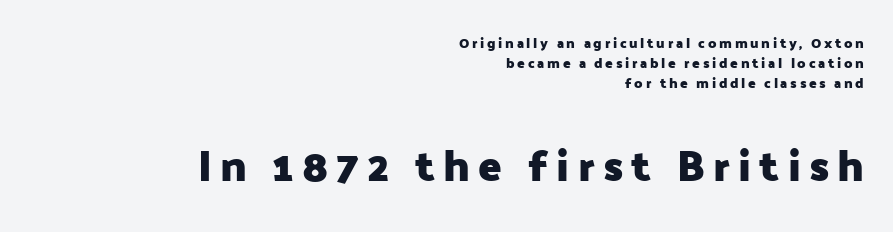
{"serif": "no", "italic": "no", "bold": "yes", "weight": "heavy", "width": "normal", "stroke_contrast": "low", "x_height": "medium", "monospaced": "no", "underline": "no", "align": "right", "line_spacing": "normal", "line_spacing_ratio": 1.44, "larger_block": "second", "size_ratio": 3.07, "glyph_px": 43}
